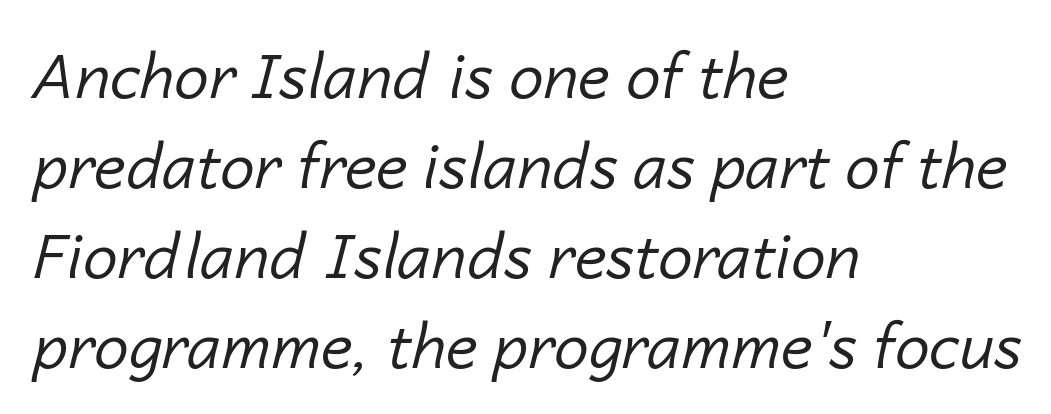
Varying glyph widths throughout — classic text-font behaviour. This sample is left-justified, so line endings fall wherever the words run out. Descenders are the only things crossing below the line. This sample uses plain, unmodified letter spacing.
